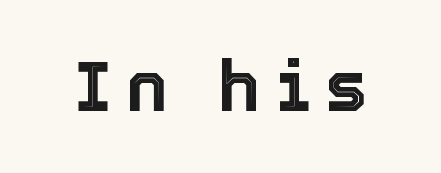
The passage shown is typed in a proportional face where columns would drift. Honestly, the letter spacing is so wide it's the main thing you notice. The baseline area is clear. Posture: straight, roman, zero tilt.
